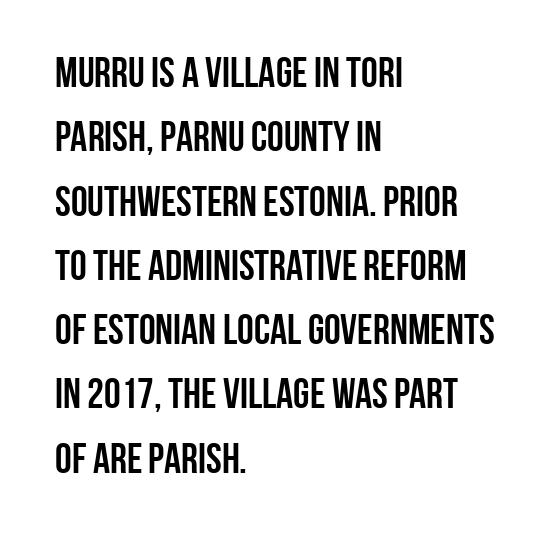
Q: Is the text bold? A: Yes.
Q: Is the text italic (slanted)? A: No, it is upright.
Q: Is the typeface a serif or a sans-serif typeface? A: Sans-serif.
Q: Is the text underlined? A: No.
Q: How is the paragraph aligned? A: Left-aligned.
Q: Is the spacing between letters normal or unusually wide? A: Normal.
Q: Is the spacing between lines tight, normal or loose? A: Normal.
Q: Width (condensed, normal, or wide)? A: Condensed.
Q: Stroke contrast? A: Low.
Q: x-height? A: Large.
Q: Monospaced? A: No.
